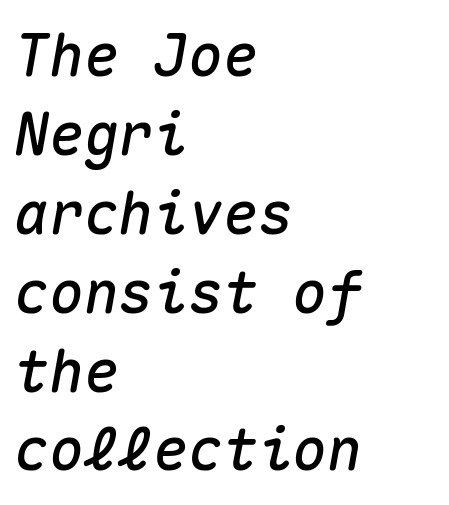
{"italic": "yes", "lean": "right", "slant_degrees": 10, "width": "normal", "stroke_contrast": "medium", "x_height": "medium", "monospaced": "yes", "underline": "no", "align": "left", "line_spacing": "normal", "line_spacing_ratio": 1.36, "letter_spacing": "normal", "letter_spacing_em": 0.0, "glyph_px": 58}
